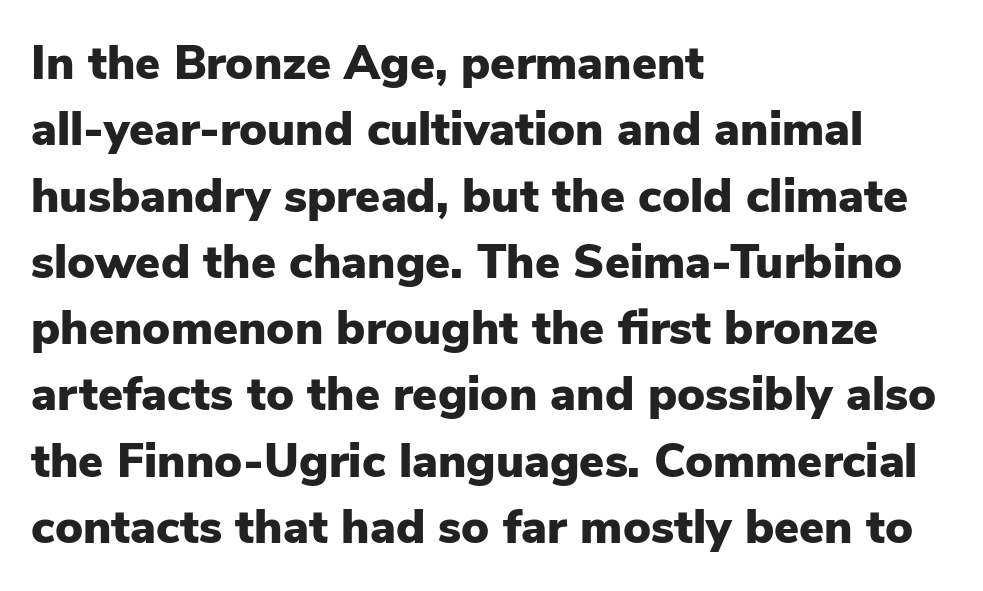
{"serif": "no", "italic": "no", "bold": "yes", "weight": "heavy", "width": "normal", "stroke_contrast": "low", "x_height": "medium", "monospaced": "no", "underline": "no", "align": "left", "line_spacing": "normal", "line_spacing_ratio": 1.41, "letter_spacing": "normal", "letter_spacing_em": 0.0, "glyph_px": 47}
